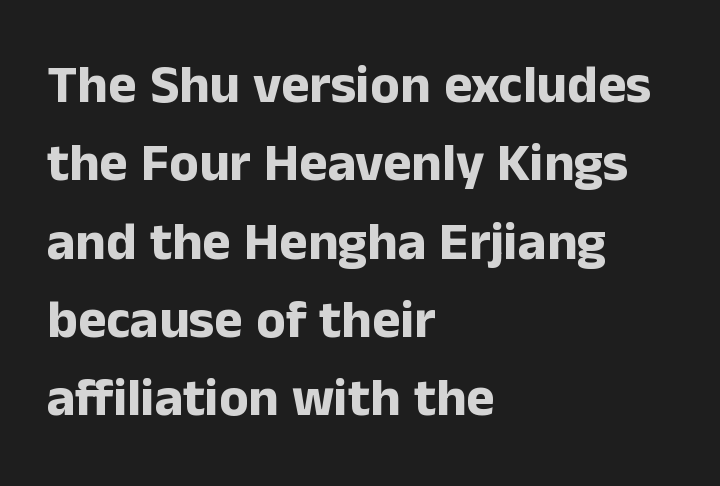
Q: Is the text bold? A: Yes.
Q: Is the text italic (slanted)? A: No, it is upright.
Q: Is the typeface a serif or a sans-serif typeface? A: Sans-serif.
Q: Is the text underlined? A: No.
Q: How is the paragraph aligned? A: Left-aligned.
Q: Is the spacing between letters normal or unusually wide? A: Normal.
Q: Is the spacing between lines tight, normal or loose? A: Normal.
Q: Width (condensed, normal, or wide)? A: Normal.
Q: Stroke contrast? A: Low.
Q: x-height? A: Medium.
Q: Monospaced? A: No.
